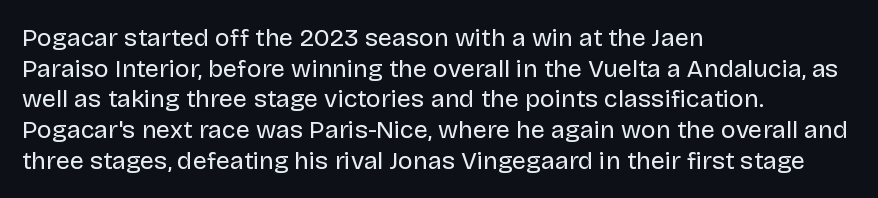
The image shows 25 px text type, upright; set left-aligned, line spacing 1.23x, normal letter spacing, not underlined.
